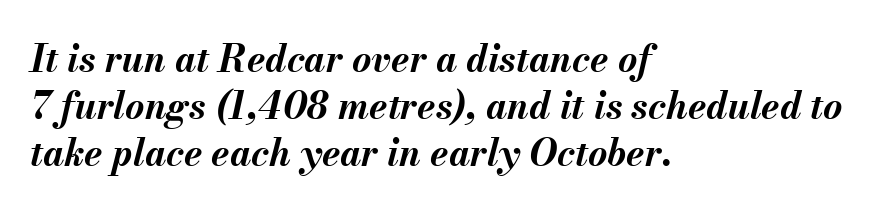
Q: Is the text bold? A: Yes.
Q: Is the text italic (slanted)? A: Yes, it leans right by about 13 degrees.
Q: Is the text underlined? A: No.
Q: How is the paragraph aligned? A: Left-aligned.
Q: Is the spacing between letters normal or unusually wide? A: Normal.
Q: Is the spacing between lines tight, normal or loose? A: Normal.
Q: Width (condensed, normal, or wide)? A: Normal.
Q: Stroke contrast? A: Medium.
Q: x-height? A: Small.
Q: Monospaced? A: No.
